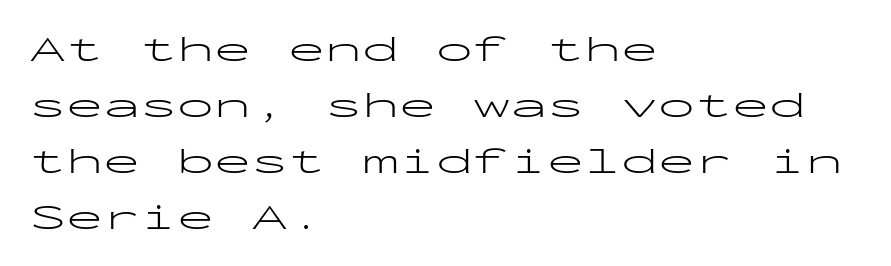
The image shows 37 px light, wide sans-serif type, upright, monospaced; set left-aligned, normal line spacing (1.51x), normal letter spacing, not underlined; low stroke contrast and a medium x-height.
